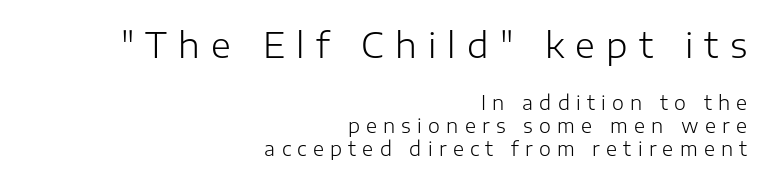
Q: Is the text bold? A: No.
Q: Is the text italic (slanted)? A: No, it is upright.
Q: Is the typeface a serif or a sans-serif typeface? A: Sans-serif.
Q: Is the text underlined? A: No.
Q: How is the paragraph aligned? A: Right-aligned.
Q: Is the spacing between letters normal or unusually wide? A: Unusually wide.
Q: Which block of text is set in a larger size, the first (top) or the second (bottom)? A: The first (top) one.
Q: Width (condensed, normal, or wide)? A: Normal.
Q: Stroke contrast? A: Low.
Q: x-height? A: Medium.
Q: Monospaced? A: No.
